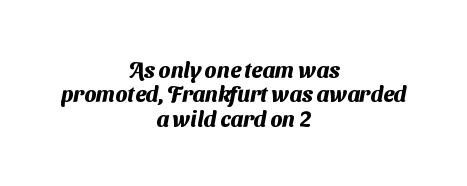
The image shows 22 px bold type; set centered, tight line spacing (1.11x), normal letter spacing, not underlined.
